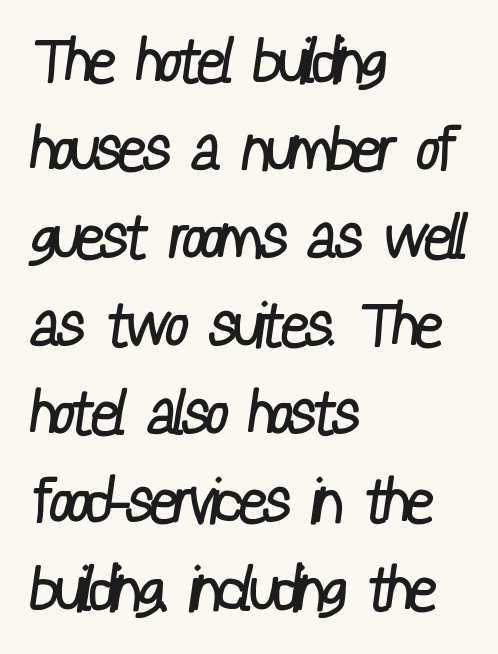
Q: Is the text bold? A: No.
Q: Is the typeface a serif or a sans-serif typeface? A: Sans-serif.
Q: Is the text underlined? A: No.
Q: How is the paragraph aligned? A: Left-aligned.
Q: Is the spacing between letters normal or unusually wide? A: Normal.
Q: Is the spacing between lines tight, normal or loose? A: Normal.
Q: Width (condensed, normal, or wide)? A: Condensed.
Q: Stroke contrast? A: Low.
Q: x-height? A: Medium.
Q: Monospaced? A: No.
